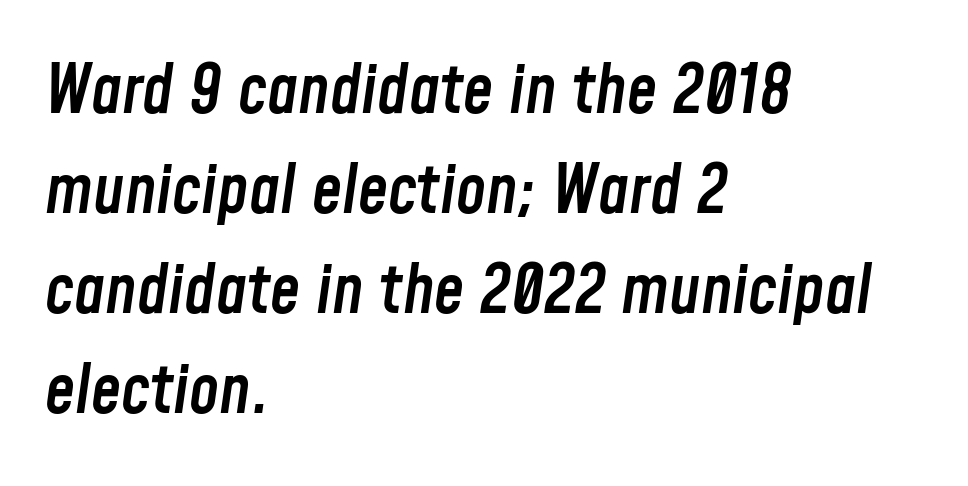
{"italic": "yes", "lean": "right", "slant_degrees": 8, "bold": "semi", "weight": "semibold", "width": "condensed", "stroke_contrast": "low", "x_height": "medium", "monospaced": "no", "underline": "no", "align": "left", "line_spacing": "normal", "line_spacing_ratio": 1.47, "letter_spacing": "normal", "letter_spacing_em": 0.0, "glyph_px": 68}
